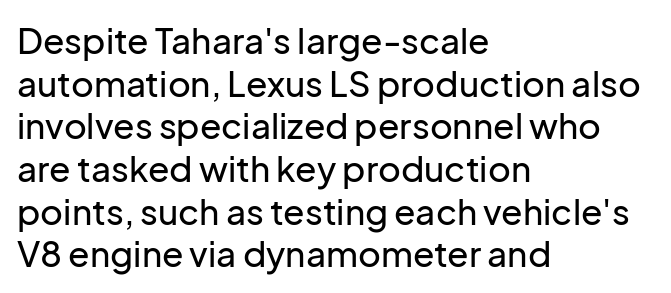
Each letter keeps its own natural width here, so spacing adapts to shape. Notice how the stems are strictly vertical — no italics here. Compared with a centered layout, this one pins lines to the left instead. The string is rendered with underlining switched off.
